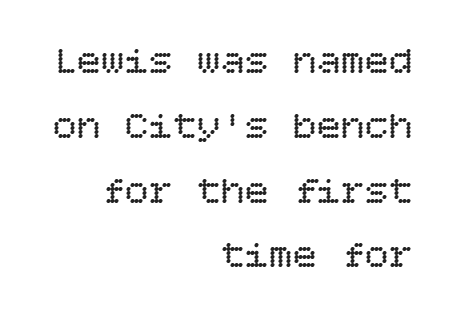
The image shows 40 px regular-weight type, upright; set right-aligned, normal line spacing (1.62x), normal letter spacing, not underlined; low stroke contrast and a large x-height.
